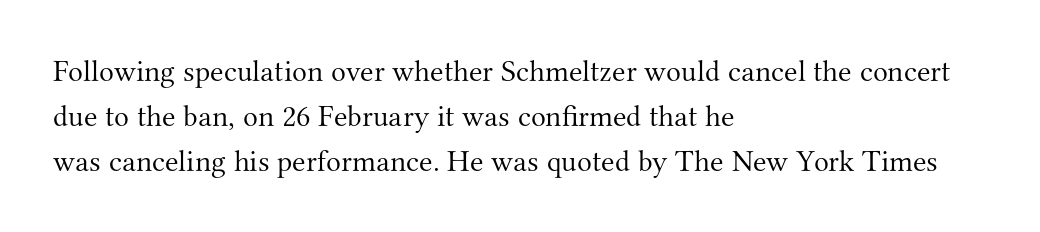
{"serif": "yes", "italic": "no", "bold": "no", "weight": "light", "width": "normal", "stroke_contrast": "medium", "x_height": "small", "monospaced": "no", "underline": "no", "align": "left", "line_spacing": "normal", "line_spacing_ratio": 1.45, "letter_spacing": "normal", "letter_spacing_em": 0.0, "glyph_px": 31}
